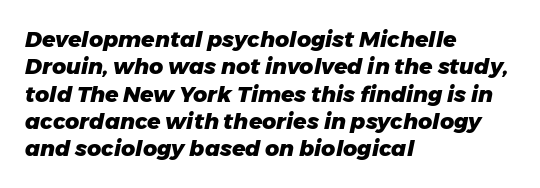
{"italic": "yes", "lean": "right", "slant_degrees": 11, "bold": "yes", "underline": "no", "align": "left", "line_spacing_ratio": 1.24, "letter_spacing": "normal", "letter_spacing_em": 0.0, "glyph_px": 22}
